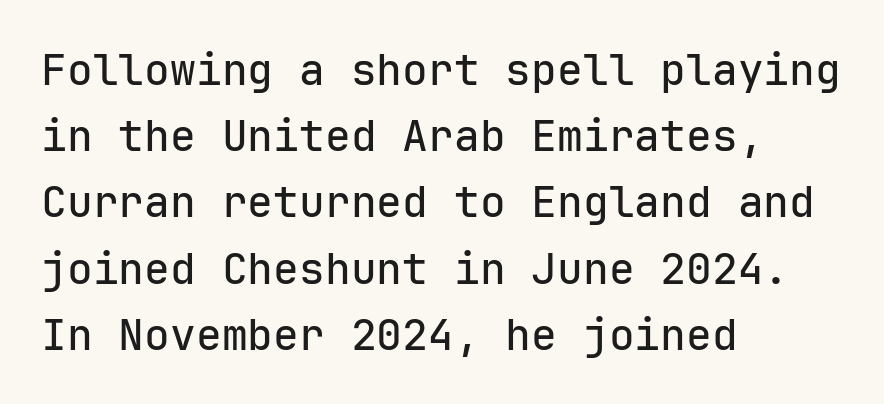
Each letter's strokes conclude bluntly, with no projecting serifs. Underlining? Definitely not there. Compared with a centered layout, this one pins lines to the left instead. Normally led — the rows are evenly, conventionally spaced. The lettering stays uniformly vertical, giving the passage a roman look. The rendering uses typewriter-style spacing with identical character cells.
